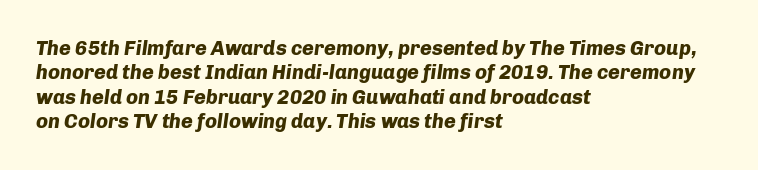
Quick note: italic. These lines keep a tight, regular rhythm from letter to letter. The text block is weighted toward the left margin, trailing off unevenly rightward. In terms of weight, the rendering is a true, heavy bold. Unmarked baselines from the first word to the last.
